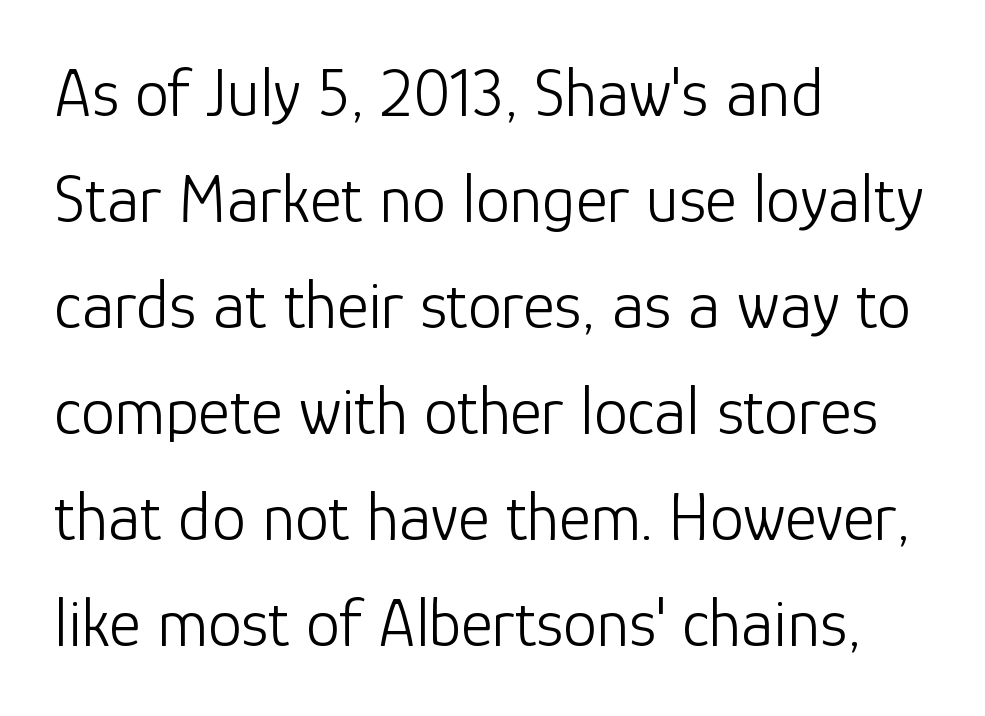
The image shows 68 px light sans-serif type, upright; set left-aligned, normal line spacing (1.56x), normal letter spacing, not underlined; low stroke contrast and a medium x-height.
